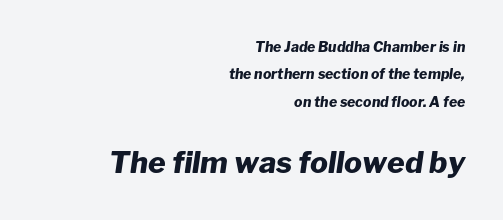
Character widths vary here, with narrow letters taking less room than wide ones. Interline gaps are noticeably wide in this sample. Notice how thick the strokes are: this is what a full bold looks like. The letters are slanted; this is an italic face.
